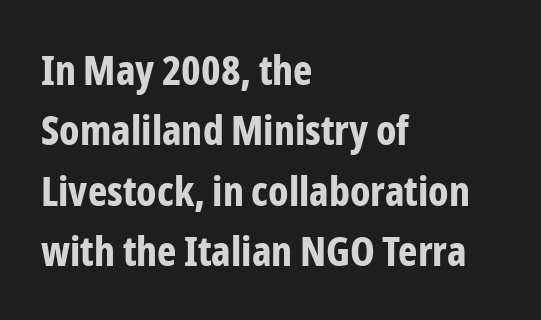
A typesetter would call this zero additional tracking. Stroke terminals: plain, sans-serif. Is there much room between lines? A standard amount, neither cramped nor airy. The letters stand straight up with perfectly vertical stems. These lines stack with their left ends in a neat column.
